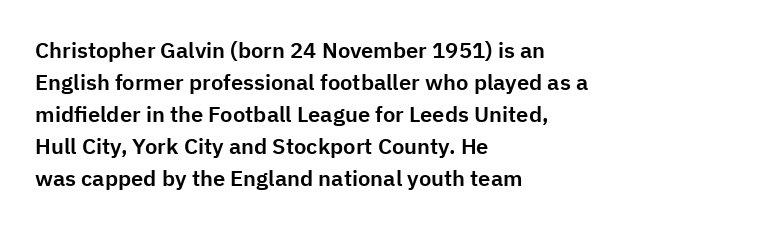
The image shows 22 px text type, upright; set left-aligned, normal line spacing (1.45x), normal letter spacing, not underlined.
